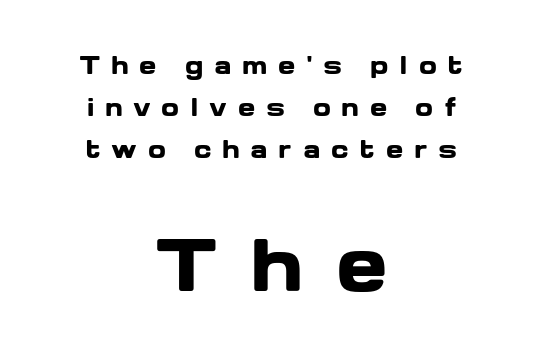
The rendering inserts visible extra space after every character. A typesetter would call this proportional, since set widths differ per character. On the weight axis this lands at bold, roughly 700. Type size steps up from the first block to the second.
